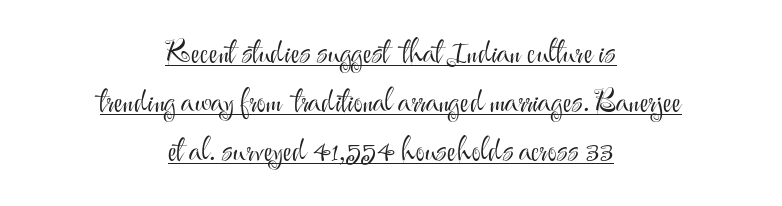
{"serif": "no", "bold": "no", "weight": "light", "width": "normal", "stroke_contrast": "medium", "x_height": "small", "monospaced": "no", "underline": "yes", "align": "center", "line_spacing": "normal", "line_spacing_ratio": 1.58, "letter_spacing": "normal", "letter_spacing_em": 0.0, "glyph_px": 31}
